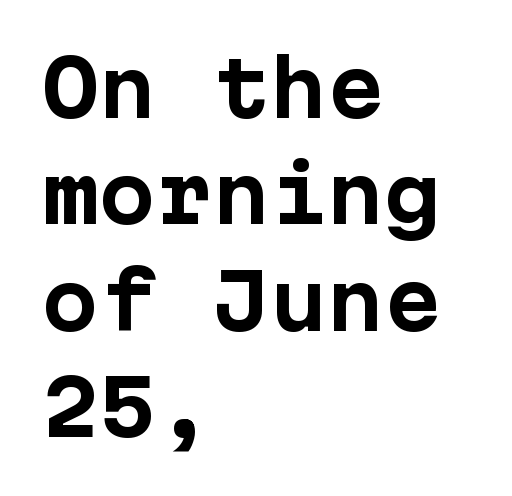
On the weight axis this lands at bold, roughly 700. Reading down the column, the eye jumps a familiar distance to each next line. The space directly below the letters is spotless. You could call the tracking neutral — neither tight nor loose.
